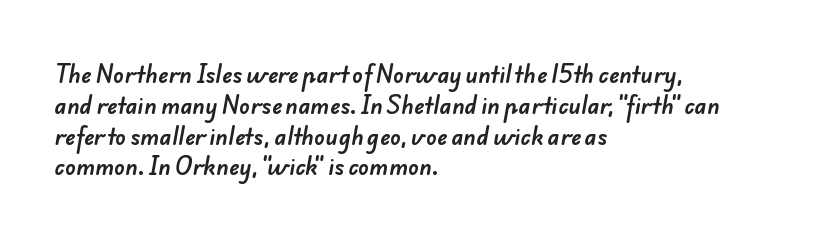
The image shows 22 px text type; set left-aligned, normal line spacing (1.4x), normal letter spacing, not underlined.
